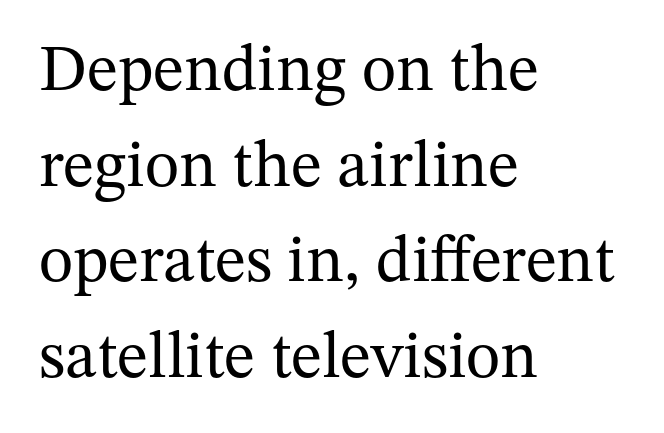
{"serif": "yes", "italic": "no", "bold": "no", "weight": "regular", "width": "normal", "stroke_contrast": "medium", "x_height": "medium", "monospaced": "no", "underline": "no", "align": "left", "line_spacing": "normal", "line_spacing_ratio": 1.45, "letter_spacing": "normal", "letter_spacing_em": 0.0, "glyph_px": 66}
